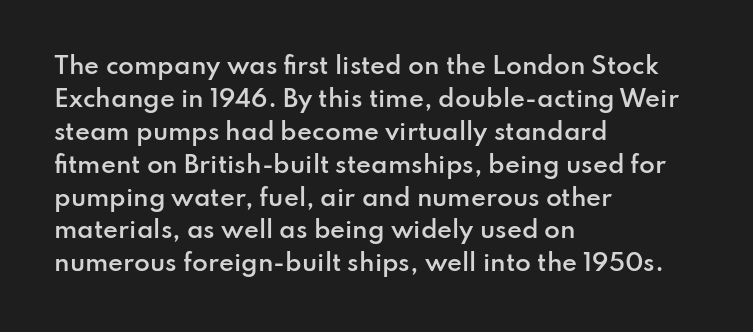
Q: Is the text bold? A: Semi-bold.
Q: Is the text italic (slanted)? A: No, it is upright.
Q: Is the text underlined? A: No.
Q: How is the paragraph aligned? A: Left-aligned.
Q: Is the spacing between letters normal or unusually wide? A: Normal.
Q: Is the spacing between lines tight, normal or loose? A: Normal.
